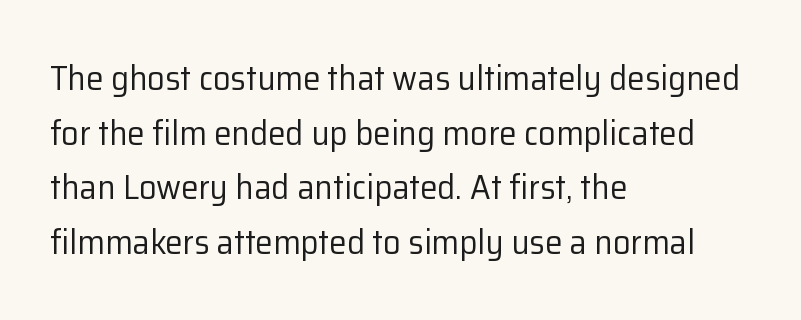
Notice how the passage keeps a crisp vertical edge on the left only. Ordinary non-slanted type is in use. The strokes carry an ordinary text weight at most. The foot of each line stays bare and open.
